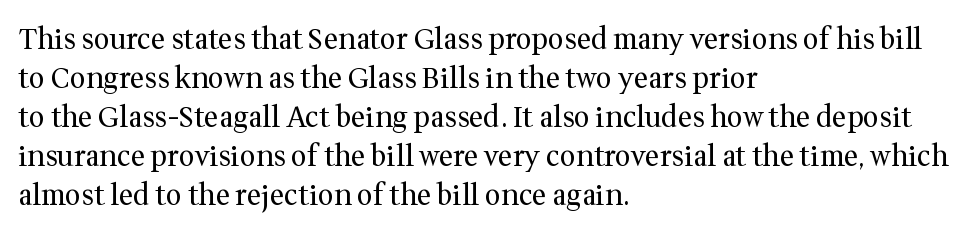
Summary of vertical rhythm: regular, with standard interline spacing. Proportional: the letters do not fall into vertical columns. Type style note: has serifs. Vertical stems look standard width or narrower in stroke.
